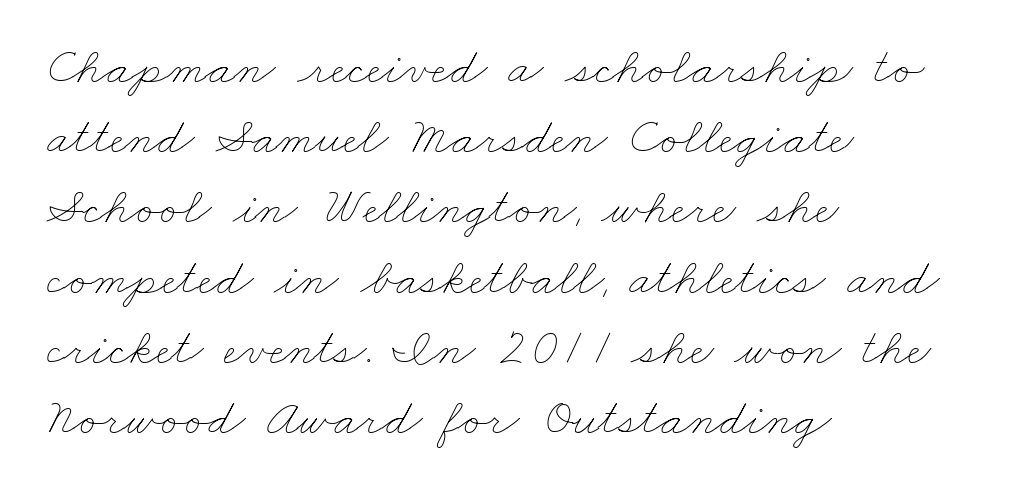
The image shows 52 px thin, wide type; set left-aligned, normal line spacing (1.35x), normal letter spacing, not underlined; low stroke contrast and a small x-height.
